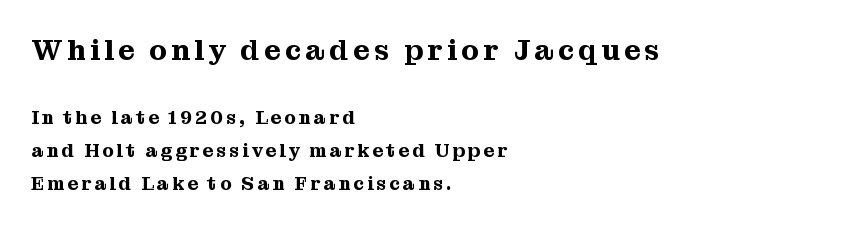
These lines are rendered in a variable-pitch font. Leftover space on each line is placed entirely after the last word. Each row of text sits above clean, open space. The type family on display is of the serif kind. These two chunks differ in scale, with the top chunk taking the larger measure.
